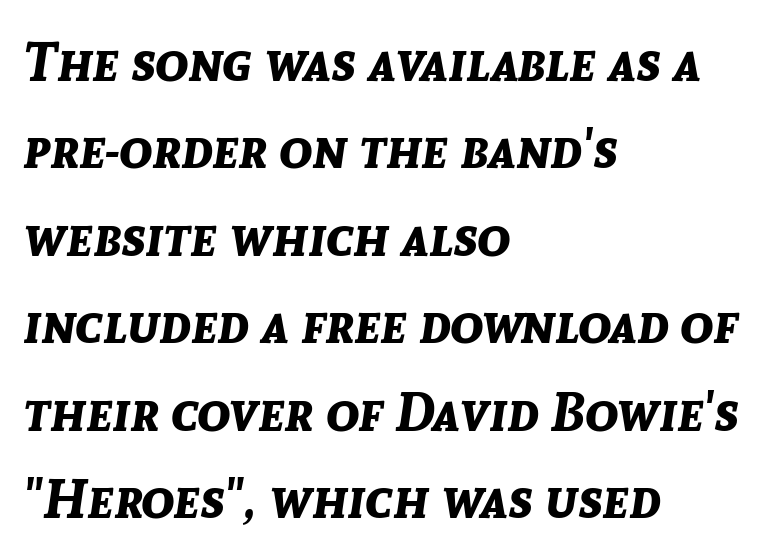
The image shows 55 px bold type, italic (leaning right); set left-aligned, normal line spacing (1.59x), normal letter spacing, not underlined; low stroke contrast and a medium x-height.
